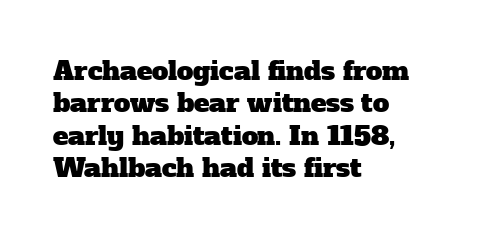
The image shows 26 px text type; set left-aligned, normal line spacing (1.25x), normal letter spacing, not underlined.
